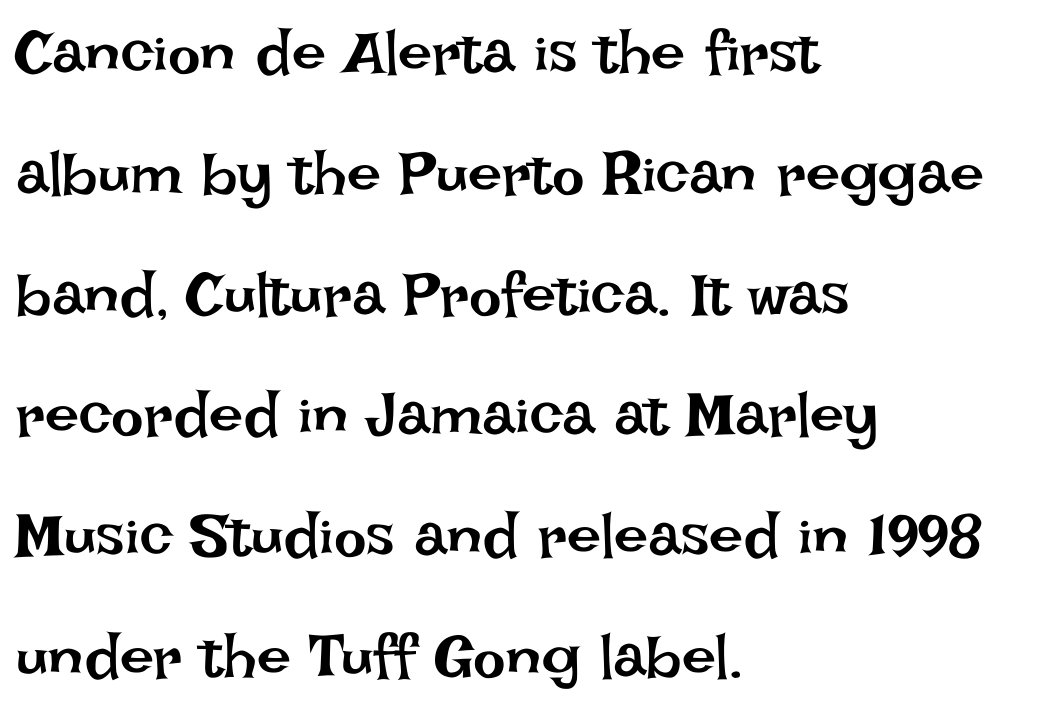
The image shows 61 px regular-weight type, upright; set left-aligned, loose line spacing (1.98x), normal letter spacing, not underlined; low stroke contrast and a large x-height.
